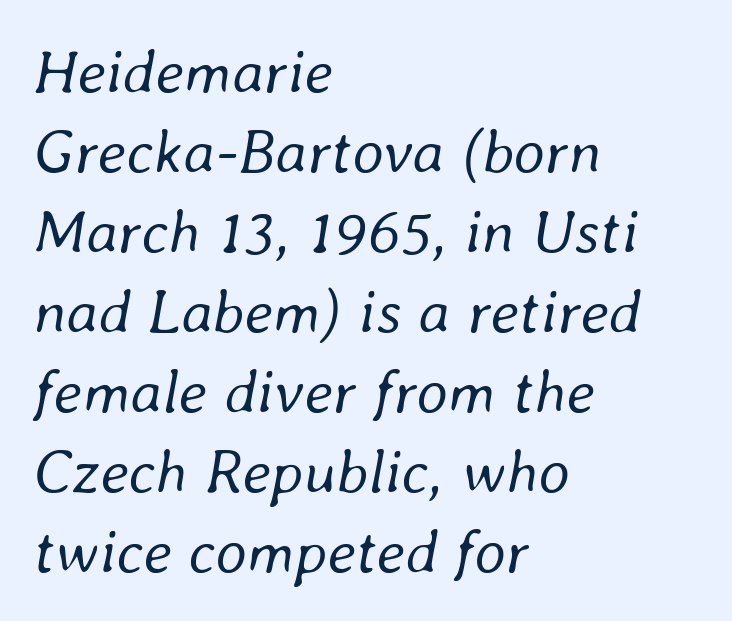
{"italic": "yes", "lean": "right", "slant_degrees": 8, "bold": "no", "weight": "regular", "width": "normal", "stroke_contrast": "low", "x_height": "medium", "monospaced": "no", "underline": "no", "align": "left", "line_spacing": "normal", "line_spacing_ratio": 1.29, "letter_spacing": "normal", "letter_spacing_em": 0.0, "glyph_px": 62}
